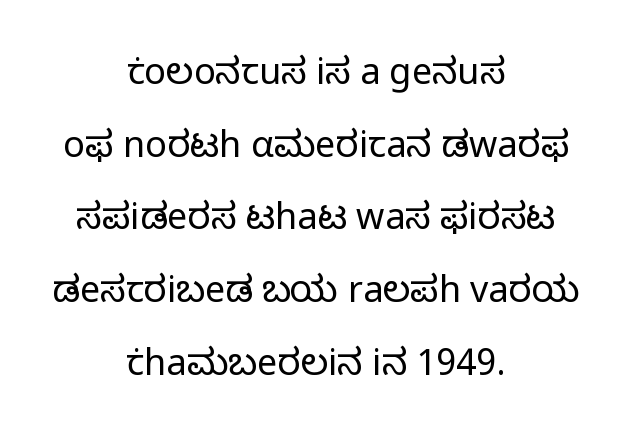
Q: Is the text bold? A: No.
Q: Is the text italic (slanted)? A: No, it is upright.
Q: Is the typeface a serif or a sans-serif typeface? A: Sans-serif.
Q: Is the text underlined? A: No.
Q: How is the paragraph aligned? A: Centered.
Q: Is the spacing between letters normal or unusually wide? A: Normal.
Q: Is the spacing between lines tight, normal or loose? A: Loose.
Q: Width (condensed, normal, or wide)? A: Normal.
Q: Stroke contrast? A: Low.
Q: x-height? A: Medium.
Q: Monospaced? A: No.
